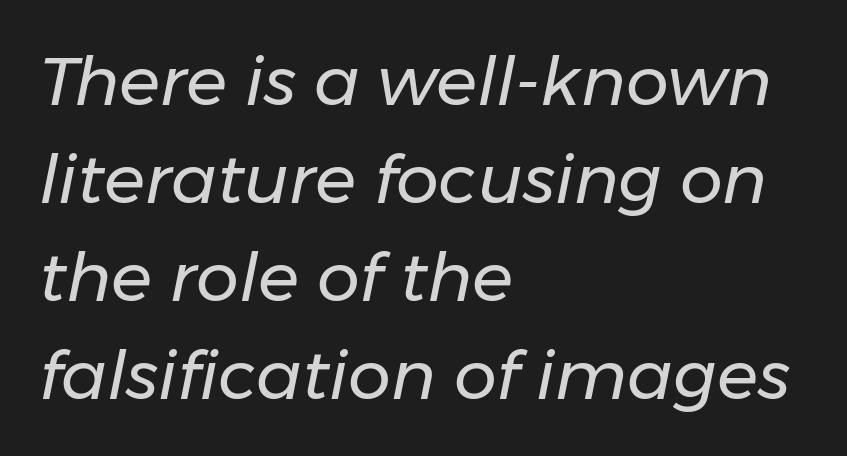
Q: Is the text bold? A: No.
Q: Is the text italic (slanted)? A: Yes, it leans right by about 11 degrees.
Q: Is the text underlined? A: No.
Q: How is the paragraph aligned? A: Left-aligned.
Q: Is the spacing between letters normal or unusually wide? A: Normal.
Q: Is the spacing between lines tight, normal or loose? A: Normal.
Q: Width (condensed, normal, or wide)? A: Normal.
Q: Stroke contrast? A: Low.
Q: x-height? A: Medium.
Q: Monospaced? A: No.
